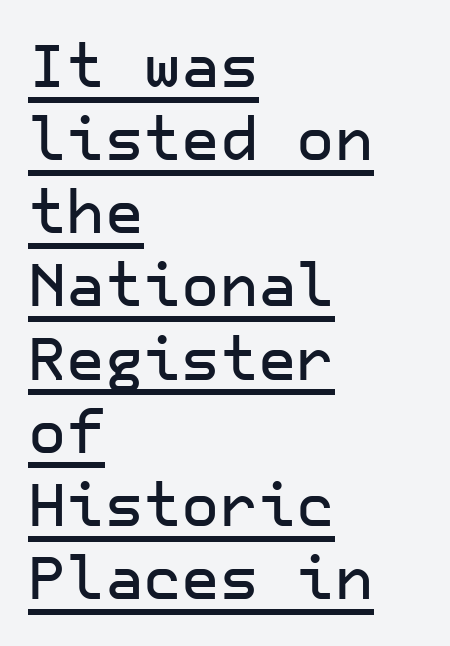
The image shows 59 px sans-serif type, upright; set left-aligned, line spacing 1.24x, normal letter spacing, underlined; low stroke contrast and a medium x-height.
